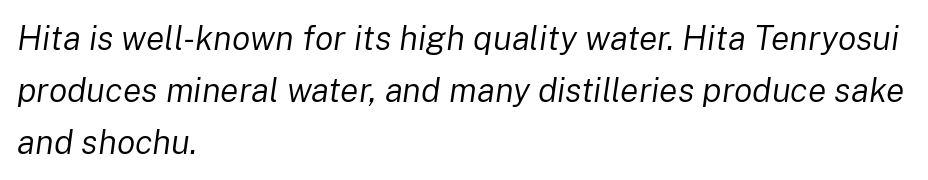
{"italic": "yes", "lean": "right", "slant_degrees": 8, "bold": "no", "weight": "regular", "width": "normal", "stroke_contrast": "low", "x_height": "medium", "monospaced": "no", "underline": "no", "align": "left", "line_spacing": "normal", "line_spacing_ratio": 1.53, "letter_spacing": "normal", "letter_spacing_em": 0.0, "glyph_px": 34}
